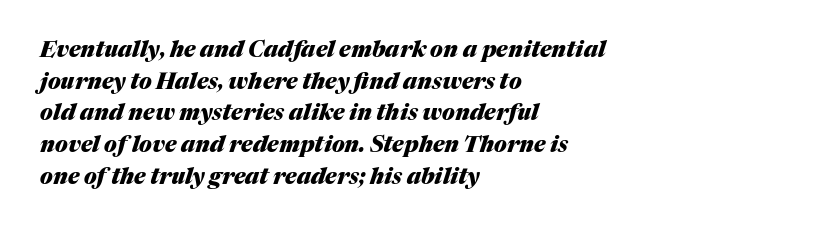
The image shows 22 px bold type, italic (leaning right); set left-aligned, normal line spacing (1.44x), normal letter spacing, not underlined.
